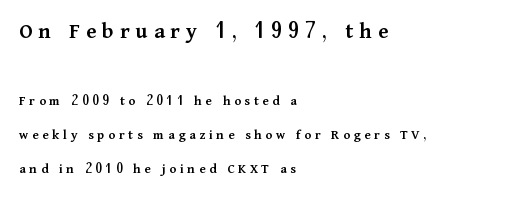
Q: Is the text bold? A: Semi-bold.
Q: Is the text italic (slanted)? A: No, it is upright.
Q: Is the text underlined? A: No.
Q: How is the paragraph aligned? A: Left-aligned.
Q: Is the spacing between letters normal or unusually wide? A: Unusually wide.
Q: Is the spacing between lines tight, normal or loose? A: Loose.
Q: Which block of text is set in a larger size, the first (top) or the second (bottom)? A: The first (top) one.
